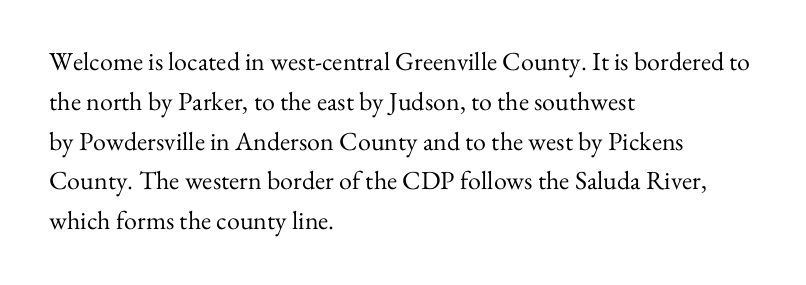
The image shows 26 px text type, upright; set left-aligned, normal line spacing (1.53x), normal letter spacing, not underlined.
